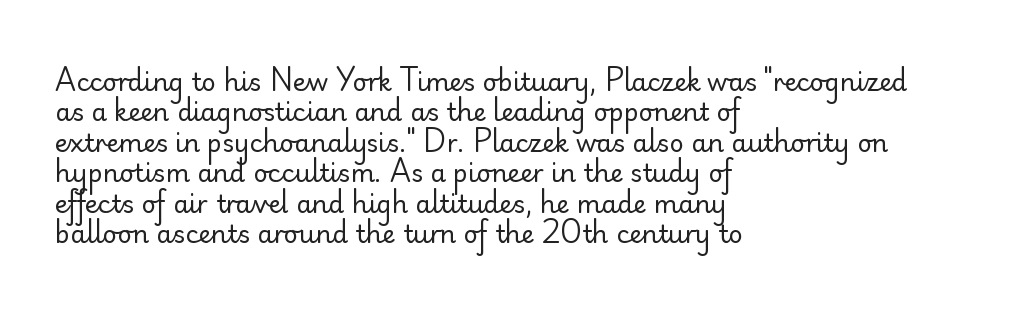
The image shows 25 px text type, upright; set left-aligned, line spacing 1.22x, normal letter spacing, not underlined.
